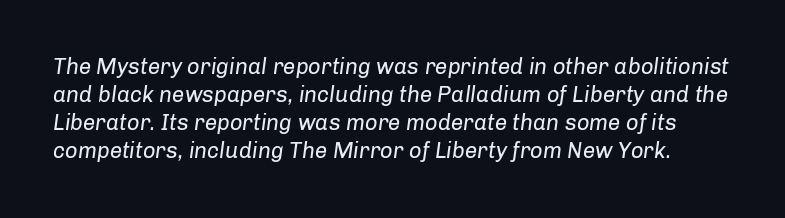
Counters stay open thanks to moderate or lighter strokes. Nobody drew a line under any word here. If you measured baseline to baseline, you'd find a middling distance. Observe the ordinary spacing: letters are neighbours, not strangers. Rendered with sloped, italic letterforms.
